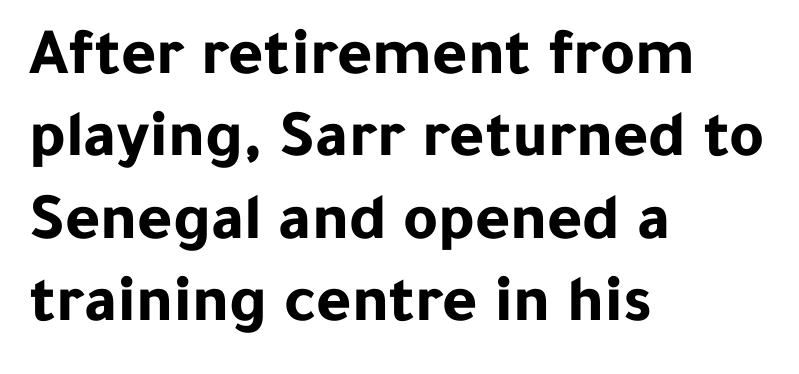
Q: Is the text bold? A: Yes.
Q: Is the text italic (slanted)? A: No, it is upright.
Q: Is the typeface a serif or a sans-serif typeface? A: Sans-serif.
Q: Is the text underlined? A: No.
Q: How is the paragraph aligned? A: Left-aligned.
Q: Is the spacing between letters normal or unusually wide? A: Normal.
Q: Width (condensed, normal, or wide)? A: Normal.
Q: Stroke contrast? A: Low.
Q: x-height? A: Medium.
Q: Monospaced? A: No.
